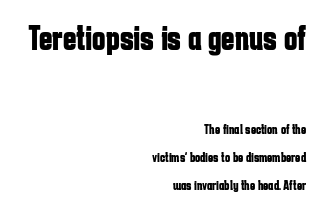
Nope, not italic — everything's standing straight. A sans-serif font was chosen for this passage. The paragraph shown leans on its right margin. Compared with typical body copy, the letter spacing here is the same.
